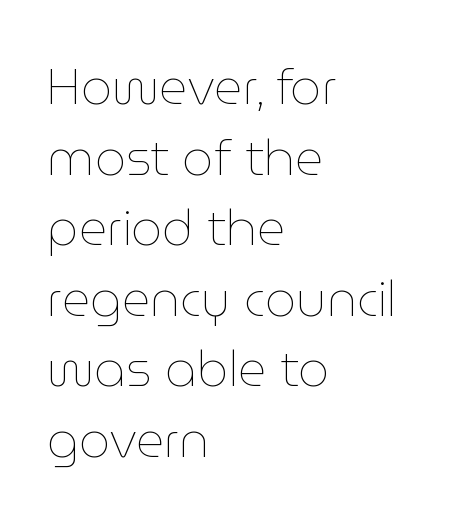
The image shows 49 px thin type, upright; set left-aligned, normal line spacing (1.44x), normal letter spacing, not underlined; low stroke contrast and a medium x-height.
